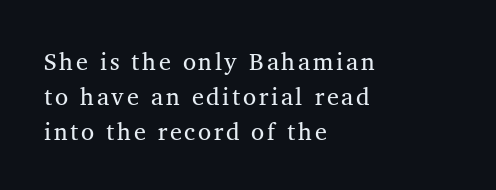
The image shows 24 px text type, upright; set left-aligned, normal line spacing (1.45x), not underlined.
